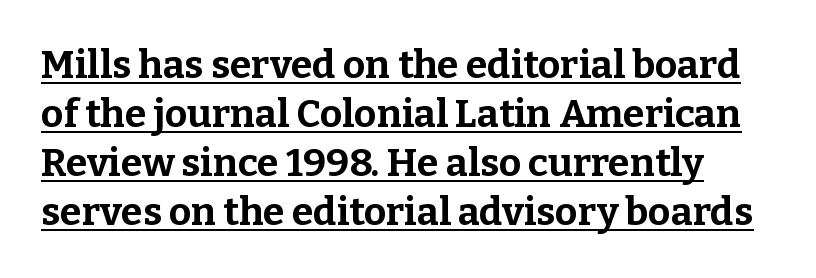
The image shows 39 px bold serif type, upright; set normal line spacing (1.26x), normal letter spacing, underlined; low stroke contrast and a medium x-height.
